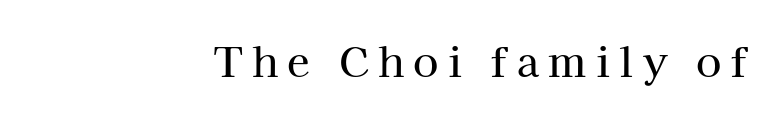
Q: Is the text italic (slanted)? A: No, it is upright.
Q: Is the typeface a serif or a sans-serif typeface? A: Serif.
Q: Is the text underlined? A: No.
Q: How is the paragraph aligned? A: Right-aligned.
Q: Is the spacing between letters normal or unusually wide? A: Unusually wide.
Q: Width (condensed, normal, or wide)? A: Normal.
Q: Stroke contrast? A: High.
Q: x-height? A: Medium.
Q: Monospaced? A: No.
